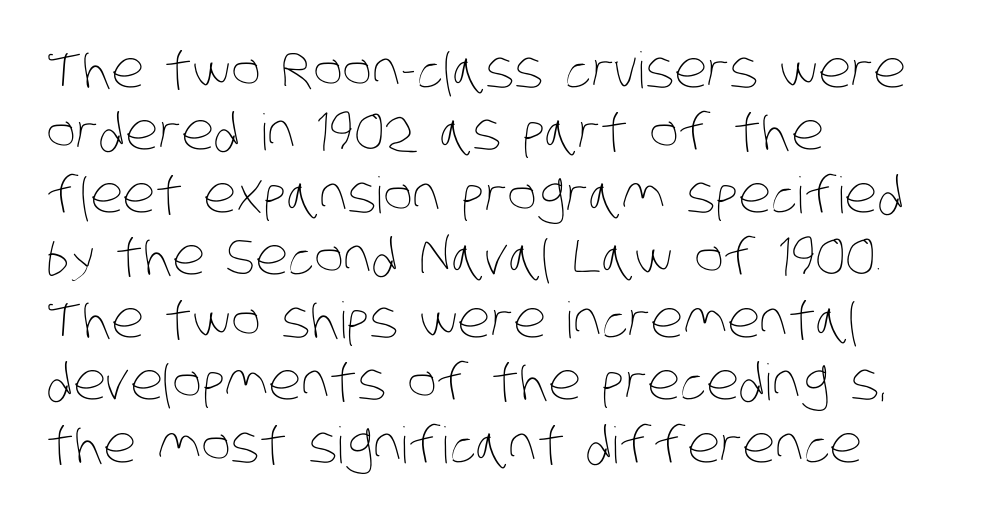
{"bold": "no", "weight": "thin", "width": "condensed", "stroke_contrast": "low", "x_height": "large", "monospaced": "no", "underline": "no", "align": "left", "line_spacing": "normal", "line_spacing_ratio": 1.25, "letter_spacing": "normal", "letter_spacing_em": 0.0, "glyph_px": 50}
